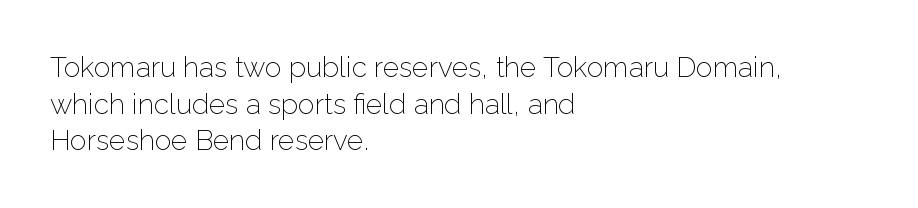
Nothing sits at the stroke ends, so this counts as sans-serif. Do the characters align in a grid? No, the font is proportional. Between one letter and the next there's only the usual sliver of space. Rendered with straight, roman letterforms. Glance below the letters and you will spot only blank space. Is this a heavy cut? Hardly; it is regular or lighter.
